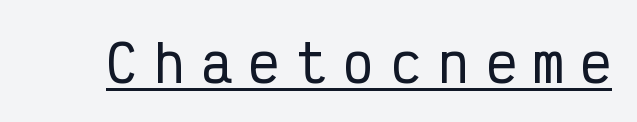
{"serif": "no", "italic": "no", "width": "condensed", "stroke_contrast": "low", "x_height": "medium", "monospaced": "yes", "underline": "yes", "letter_spacing": "wide", "letter_spacing_em": 0.33, "glyph_px": 51}
